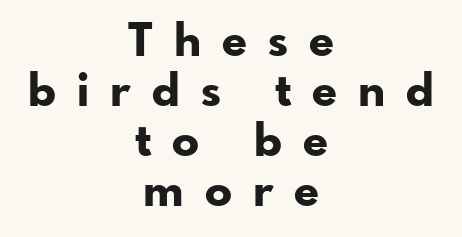
The image shows 45 px bold sans-serif type, upright; set centered, tight line spacing (1.11x), unusually wide letter spacing (+0.47 em), not underlined; low stroke contrast and a small x-height.
